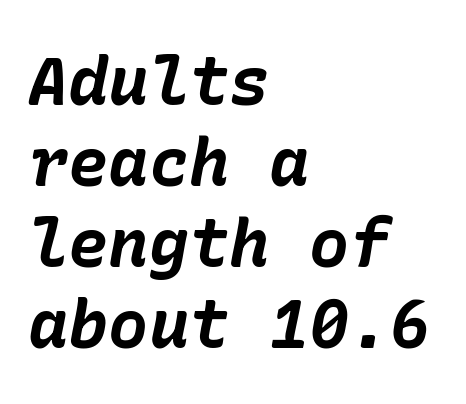
Q: Is the text bold? A: Yes.
Q: Is the text italic (slanted)? A: Yes, it leans right by about 10 degrees.
Q: Is the text underlined? A: No.
Q: How is the paragraph aligned? A: Left-aligned.
Q: Is the spacing between letters normal or unusually wide? A: Normal.
Q: Width (condensed, normal, or wide)? A: Normal.
Q: Stroke contrast? A: Low.
Q: x-height? A: Medium.
